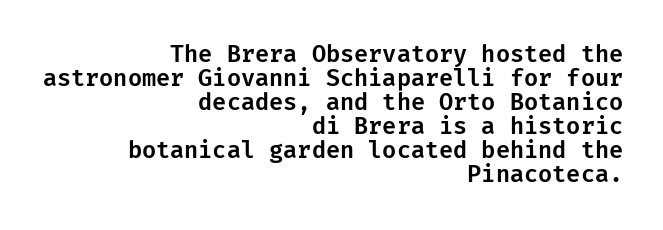
If you drew a ruler down the right edge, every line would touch it. Just letters on the line, the space beneath them empty. Characters follow at the spacing the type designer built in. This is roman type, the default non-slanted kind.
